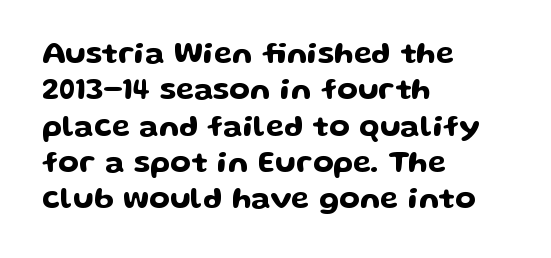
Q: Is the text italic (slanted)? A: No, it is upright.
Q: Is the typeface a serif or a sans-serif typeface? A: Sans-serif.
Q: Is the text underlined? A: No.
Q: How is the paragraph aligned? A: Left-aligned.
Q: Is the spacing between letters normal or unusually wide? A: Normal.
Q: Width (condensed, normal, or wide)? A: Wide.
Q: Stroke contrast? A: Low.
Q: x-height? A: Medium.
Q: Monospaced? A: No.
